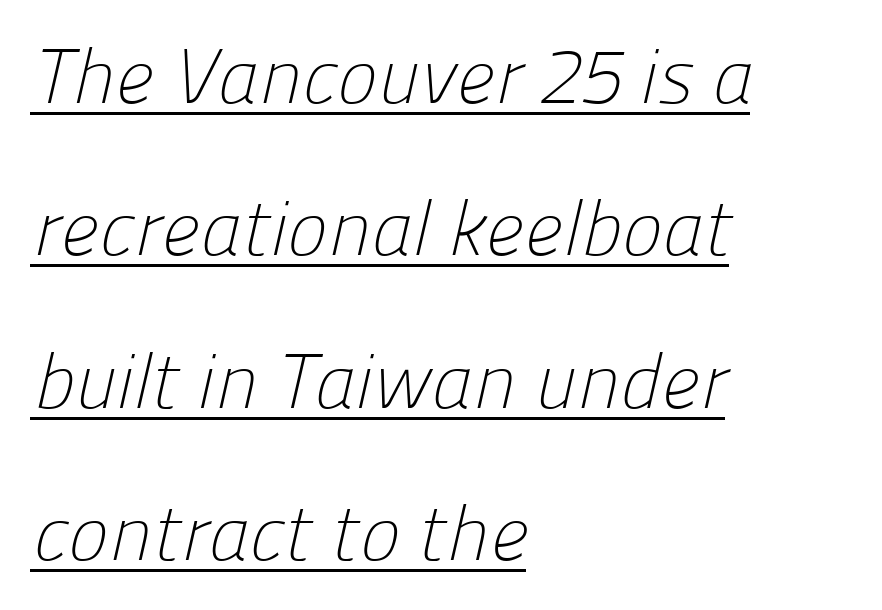
Baseline-to-baseline distance is far greater than the letter height. The rendering uses natural spacing where letterforms have individual widths. The typesetter chose a ragged-right arrangement here. Like a heading marked for emphasis, these lines bear an underscore.
